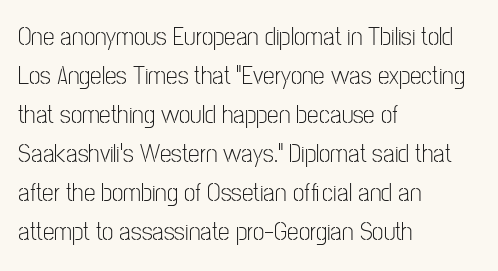
The image shows 26 px text type, upright; set left-aligned, normal line spacing (1.5x), normal letter spacing, not underlined.
